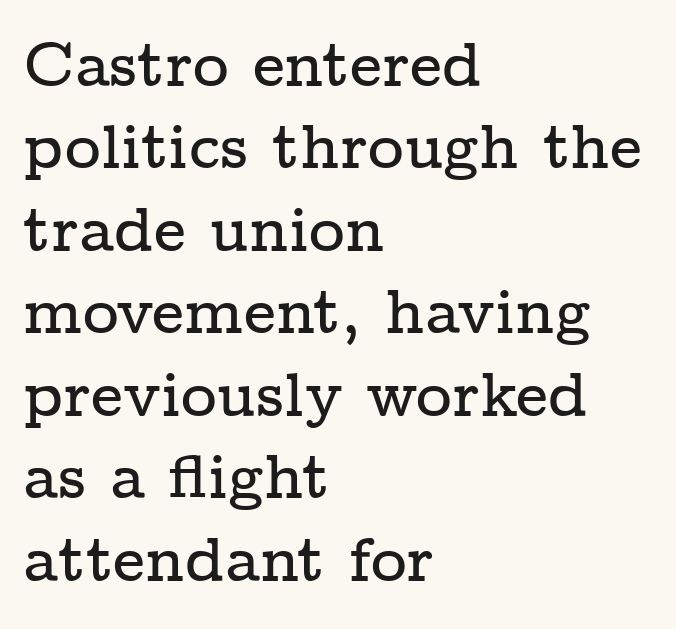
The image shows 62 px wide serif type, upright; set left-aligned, normal line spacing (1.33x), normal letter spacing, not underlined; low stroke contrast and a medium x-height.
